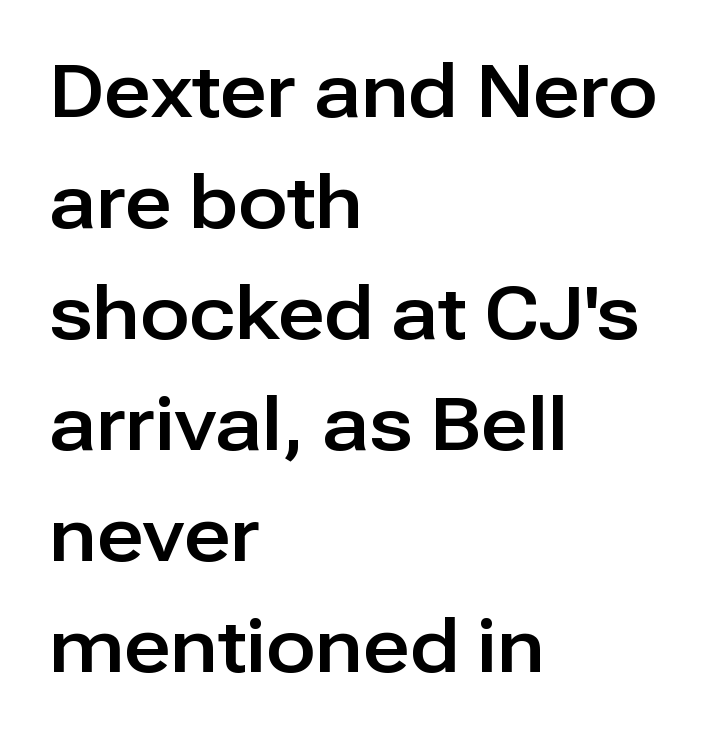
Characters remain perfectly vertical along every line. Layout note: lines flush left. The letters advance in unequal steps, a hallmark of proportional type. To sum up the face: it is a sans, with no serifs. The letters sit at their default tracking, neither squeezed nor spread. Just letters on the line, the space beneath them empty.
